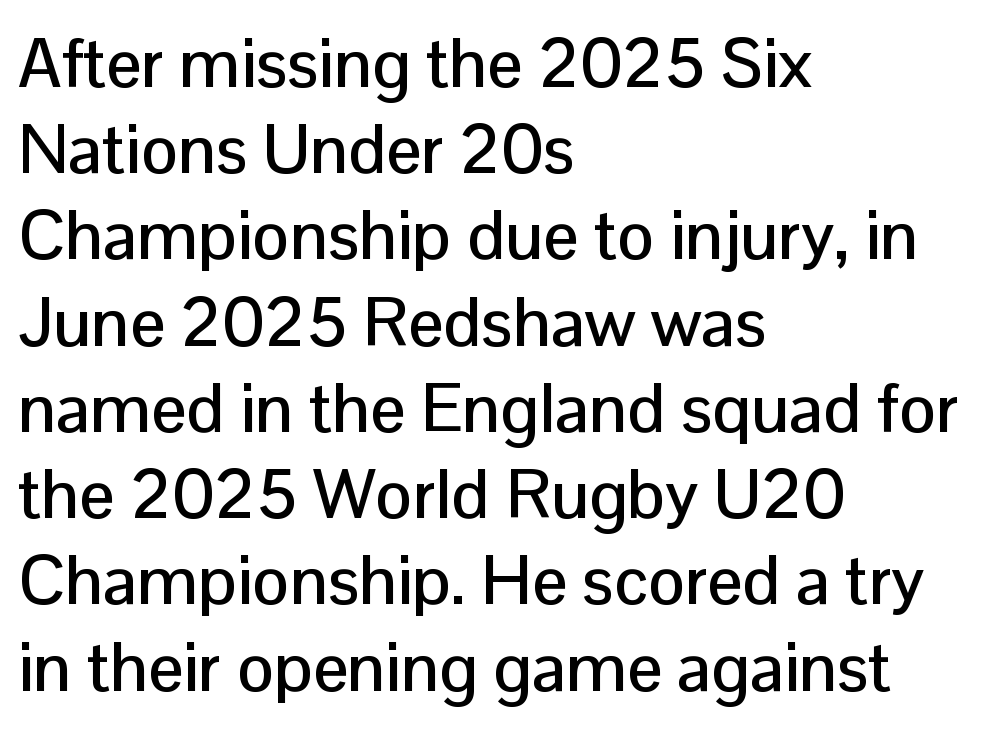
The image shows 69 px sans-serif type, upright; set left-aligned, normal line spacing (1.25x), normal letter spacing, not underlined; low stroke contrast and a medium x-height.
